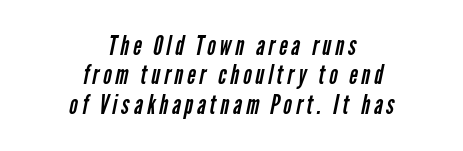
{"bold": "no", "underline": "no", "align": "center", "line_spacing": "tight", "line_spacing_ratio": 1.13, "glyph_px": 26}
